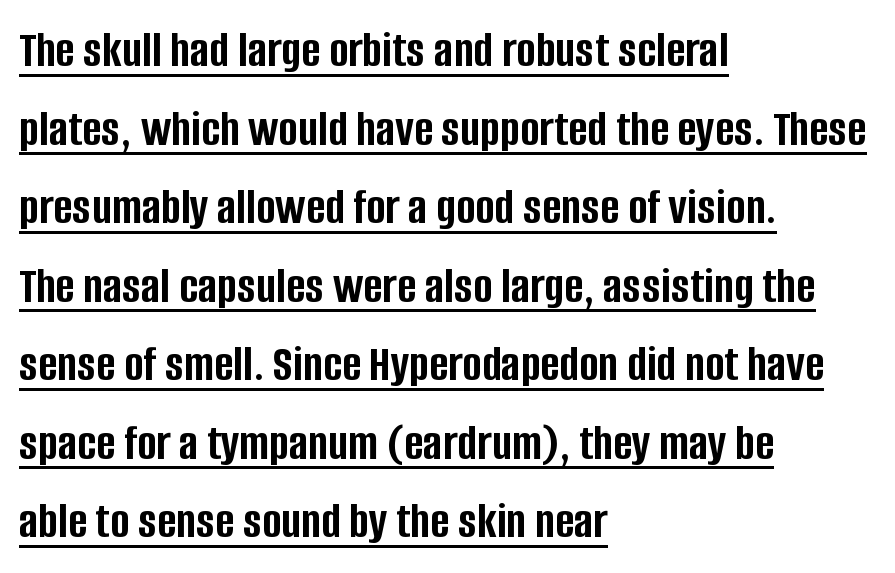
Q: Is the text bold? A: Yes.
Q: Is the text italic (slanted)? A: No, it is upright.
Q: Is the typeface a serif or a sans-serif typeface? A: Sans-serif.
Q: Is the text underlined? A: Yes.
Q: How is the paragraph aligned? A: Left-aligned.
Q: Is the spacing between letters normal or unusually wide? A: Normal.
Q: Is the spacing between lines tight, normal or loose? A: Normal.
Q: Width (condensed, normal, or wide)? A: Condensed.
Q: Stroke contrast? A: Low.
Q: x-height? A: Large.
Q: Monospaced? A: No.
